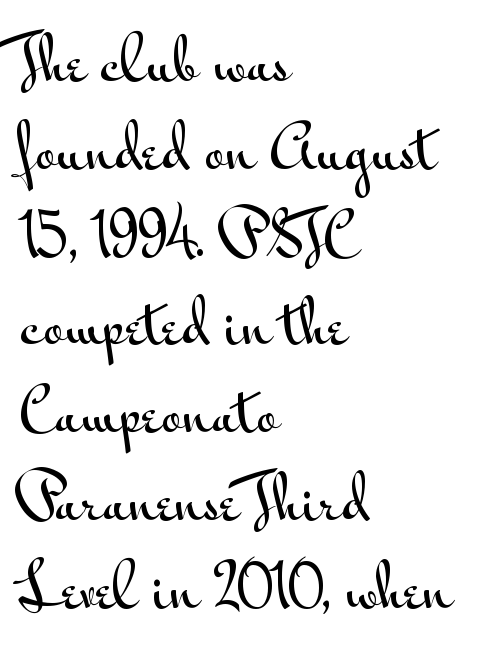
Notice how the passage keeps a crisp vertical edge on the left only. Nope, no serifs anywhere on these letters. The horizontal fit of the characters is conventional and even. Glance below the letters and you will spot only blank space.
